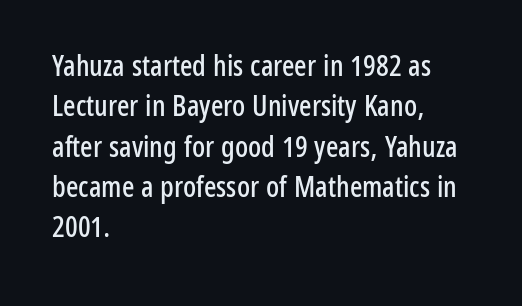
The image shows 29 px condensed sans-serif type, upright; set left-aligned, normal line spacing (1.39x), normal letter spacing, not underlined; low stroke contrast and a medium x-height.
